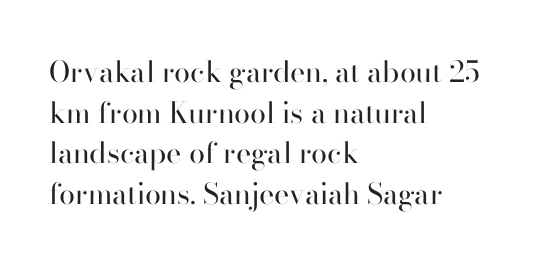
What stands out about the letter spacing? Nothing — it is the standard amount. Small tapered or slab feet sit at the stroke ends, so this counts as serif. Do the characters align in a grid? No, the font is proportional. This sample is left-justified, so line endings fall wherever the words run out. Anything drawn beneath the words? Only blank space.
